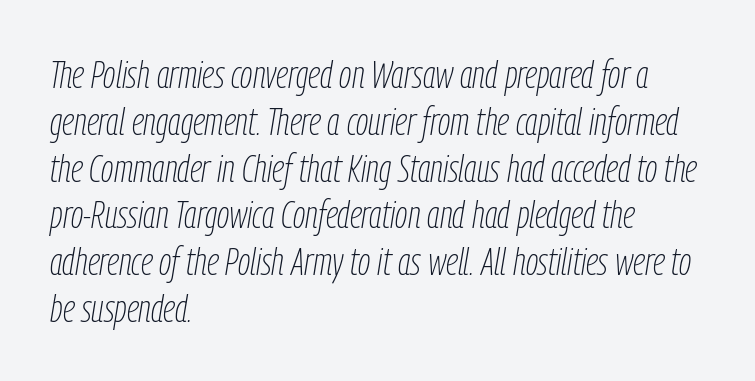
Q: Is the text bold? A: No.
Q: Is the text italic (slanted)? A: Yes, it leans right by about 9 degrees.
Q: Is the text underlined? A: No.
Q: How is the paragraph aligned? A: Left-aligned.
Q: Is the spacing between letters normal or unusually wide? A: Normal.
Q: Width (condensed, normal, or wide)? A: Condensed.
Q: Stroke contrast? A: Low.
Q: x-height? A: Medium.
Q: Monospaced? A: No.
